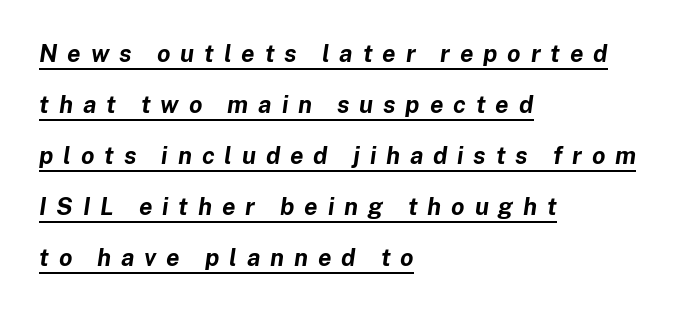
{"italic": "yes", "lean": "right", "slant_degrees": 8, "bold": "yes", "underline": "yes", "align": "left", "line_spacing": "loose", "line_spacing_ratio": 2.13, "letter_spacing": "wide", "letter_spacing_em": 0.41, "glyph_px": 24}
